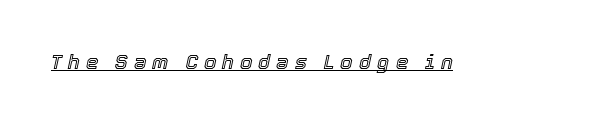
{"italic": "yes", "lean": "right", "slant_degrees": 12, "underline": "yes", "letter_spacing": "wide", "letter_spacing_em": 0.29, "glyph_px": 20}
